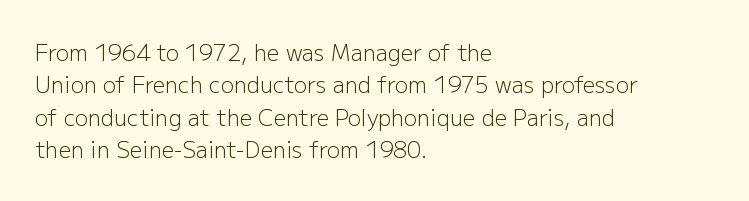
Does extra space separate the letters? No, they use regular spacing. Compared with a typical body face, this is equally light or lighter still. Casual observation: everything's shoved over to the left. This sample keeps an unexceptional amount of space between lines.
